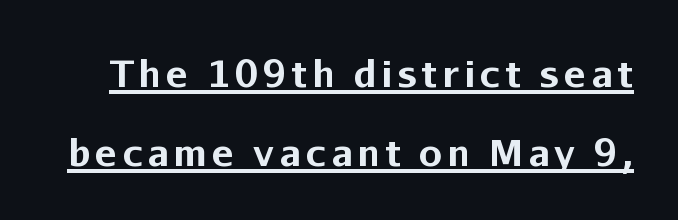
Q: Is the text bold? A: Yes.
Q: Is the text italic (slanted)? A: No, it is upright.
Q: Is the typeface a serif or a sans-serif typeface? A: Sans-serif.
Q: Is the text underlined? A: Yes.
Q: Is the spacing between lines tight, normal or loose? A: Loose.
Q: Width (condensed, normal, or wide)? A: Normal.
Q: Stroke contrast? A: Low.
Q: x-height? A: Medium.
Q: Monospaced? A: No.
